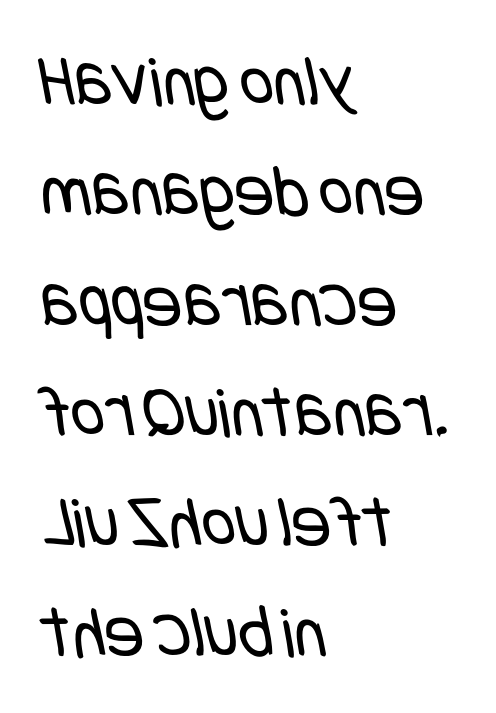
{"serif": "no", "bold": "no", "weight": "regular", "width": "condensed", "stroke_contrast": "low", "x_height": "large", "underline": "no", "align": "left", "line_spacing": "normal", "line_spacing_ratio": 1.49, "letter_spacing": "normal", "letter_spacing_em": 0.0, "glyph_px": 74}
